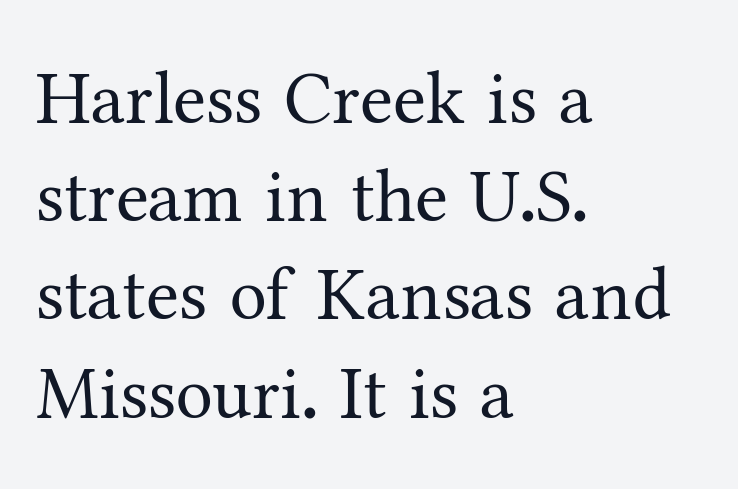
In terms of letterform style, serifs are clearly present. Think of a printed novel: that variable character pitch is what you see here. Each row of text sits above clean, open space. Look at the tracking — it's just the regular setting, nothing added. Counters stay open thanks to moderate or lighter strokes.
